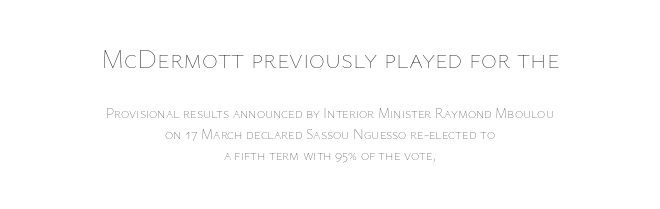
The image shows 27 px text type, upright; set centered, normal line spacing (1.5x), normal letter spacing, not underlined; the first (top) block is 1.93x larger.
